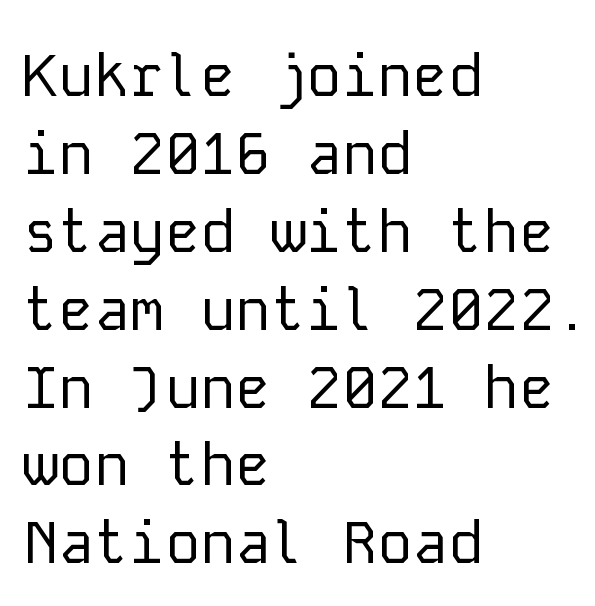
Students, observe: this is what conventionally led text looks like. The characters are drawn with everyday or finer stroke widths. Just letters on the line, the space beneath them empty. Compared with typical body copy, the letter spacing here is the same. Type style note: lacks serifs. Every character here occupies the same horizontal width, giving the sample a typewriter-like rhythm.
